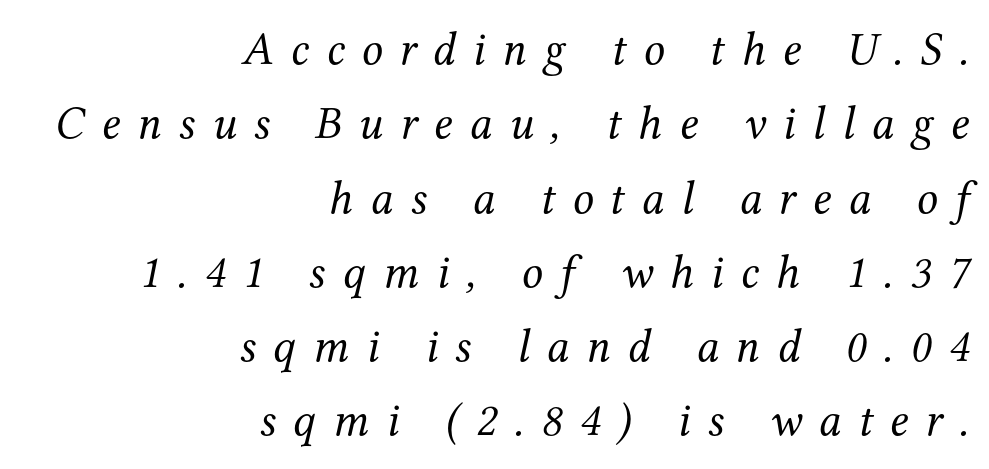
{"serif": "yes", "italic": "yes", "lean": "right", "slant_degrees": 12, "bold": "no", "weight": "regular", "width": "normal", "stroke_contrast": "medium", "x_height": "medium", "monospaced": "no", "underline": "no", "align": "right", "line_spacing": "normal", "line_spacing_ratio": 1.58, "letter_spacing": "wide", "letter_spacing_em": 0.36, "glyph_px": 47}
